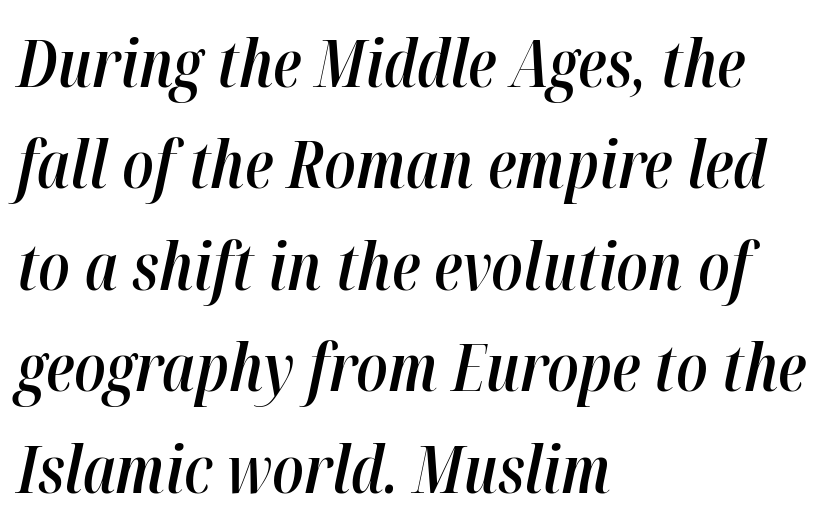
Q: Is the text bold? A: Semi-bold.
Q: Is the text italic (slanted)? A: Yes, it leans right by about 12 degrees.
Q: Is the text underlined? A: No.
Q: How is the paragraph aligned? A: Left-aligned.
Q: Is the spacing between letters normal or unusually wide? A: Normal.
Q: Is the spacing between lines tight, normal or loose? A: Normal.
Q: Width (condensed, normal, or wide)? A: Condensed.
Q: Stroke contrast? A: High.
Q: x-height? A: Medium.
Q: Monospaced? A: No.
